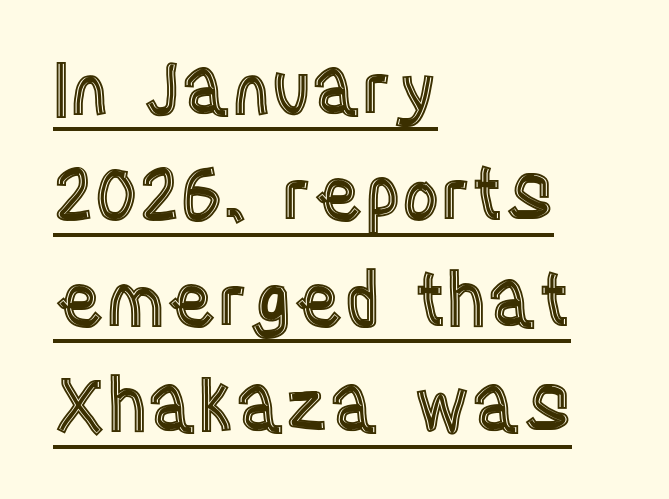
Q: Is the text italic (slanted)? A: No, it is upright.
Q: Is the text underlined? A: Yes.
Q: How is the paragraph aligned? A: Left-aligned.
Q: Is the spacing between letters normal or unusually wide? A: Normal.
Q: Is the spacing between lines tight, normal or loose? A: Normal.
Q: Width (condensed, normal, or wide)? A: Condensed.
Q: x-height? A: Large.
Q: Monospaced? A: No.
